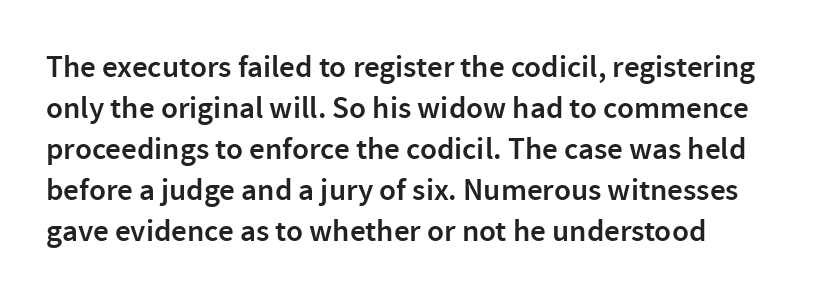
Q: Is the text bold? A: Semi-bold.
Q: Is the text italic (slanted)? A: No, it is upright.
Q: Is the typeface a serif or a sans-serif typeface? A: Sans-serif.
Q: Is the text underlined? A: No.
Q: Is the spacing between letters normal or unusually wide? A: Normal.
Q: Is the spacing between lines tight, normal or loose? A: Normal.
Q: Width (condensed, normal, or wide)? A: Normal.
Q: x-height? A: Medium.
Q: Monospaced? A: No.
